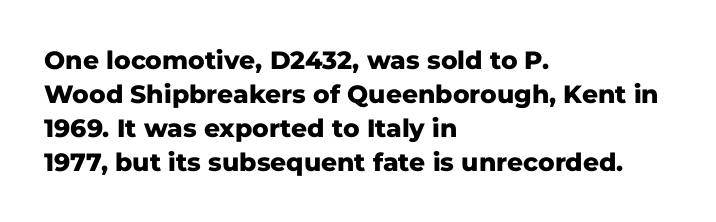
The image shows 25 px bold type, upright; set left-aligned, normal line spacing (1.36x), normal letter spacing, not underlined.
